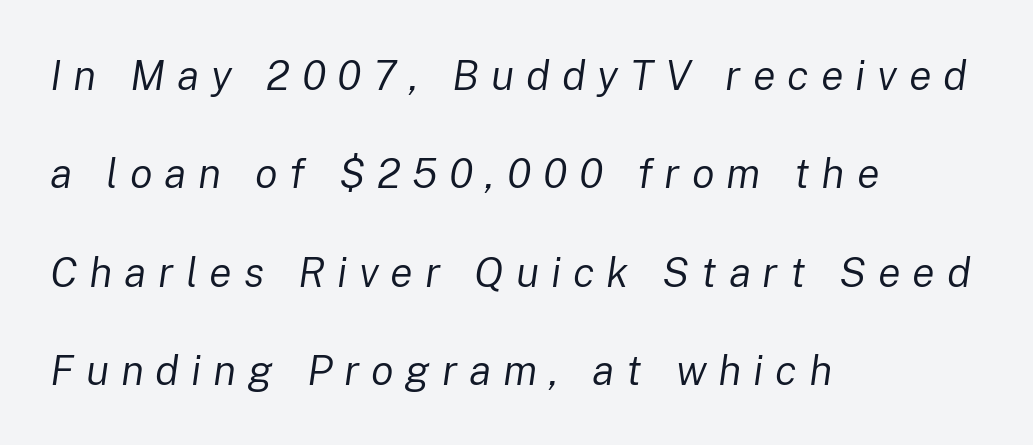
The image shows 42 px regular-weight type, italic (leaning right); set left-aligned, loose line spacing (2.34x), unusually wide letter spacing (+0.28 em), not underlined; low stroke contrast and a medium x-height.
